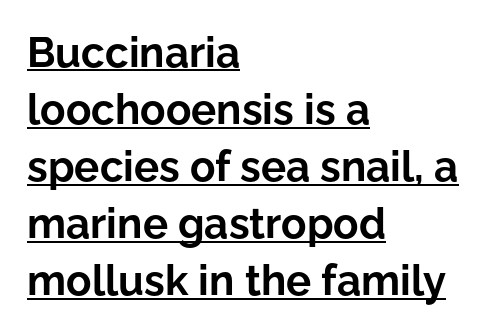
Q: Is the text bold? A: Yes.
Q: Is the text italic (slanted)? A: No, it is upright.
Q: Is the typeface a serif or a sans-serif typeface? A: Sans-serif.
Q: Is the text underlined? A: Yes.
Q: How is the paragraph aligned? A: Left-aligned.
Q: Is the spacing between letters normal or unusually wide? A: Normal.
Q: Is the spacing between lines tight, normal or loose? A: Normal.
Q: Width (condensed, normal, or wide)? A: Normal.
Q: Stroke contrast? A: Low.
Q: x-height? A: Medium.
Q: Monospaced? A: No.
